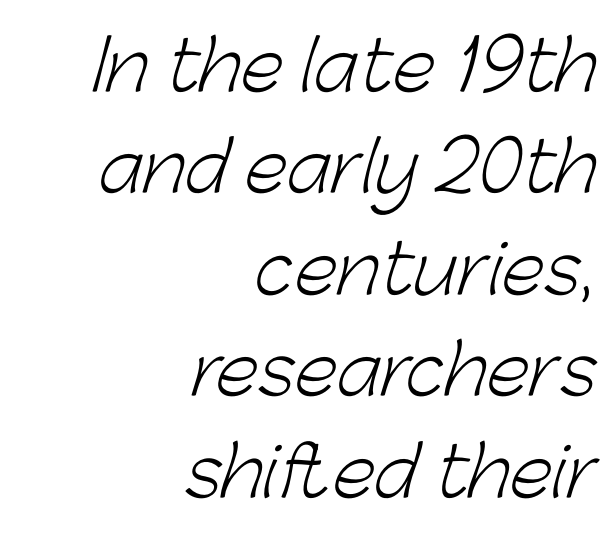
{"serif": "no", "bold": "no", "weight": "light", "width": "normal", "stroke_contrast": "low", "x_height": "medium", "monospaced": "no", "underline": "no", "align": "right", "line_spacing": "normal", "line_spacing_ratio": 1.47, "letter_spacing": "normal", "letter_spacing_em": 0.0, "glyph_px": 69}
